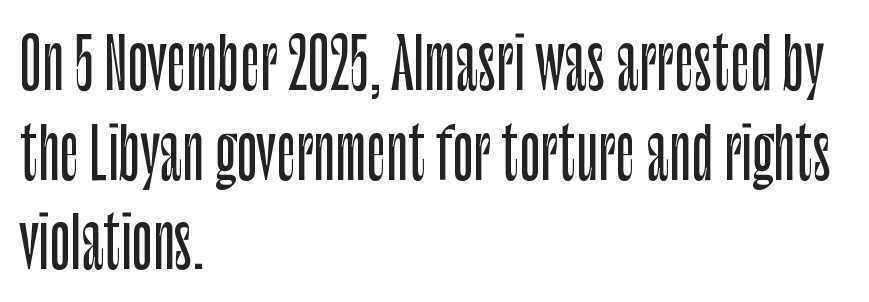
{"serif": "no", "italic": "no", "width": "condensed", "stroke_contrast": "low", "x_height": "large", "monospaced": "no", "underline": "no", "align": "left", "line_spacing": "normal", "line_spacing_ratio": 1.3, "letter_spacing": "normal", "letter_spacing_em": 0.0, "glyph_px": 69}
